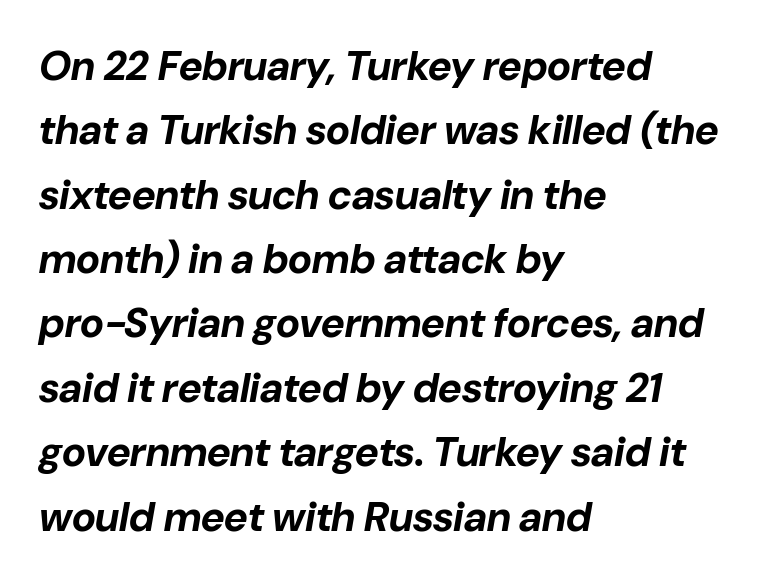
{"italic": "yes", "lean": "right", "slant_degrees": 10, "bold": "yes", "weight": "bold", "width": "normal", "stroke_contrast": "low", "x_height": "medium", "monospaced": "no", "underline": "no", "align": "left", "line_spacing": "normal", "line_spacing_ratio": 1.57, "letter_spacing": "normal", "letter_spacing_em": 0.0, "glyph_px": 41}
